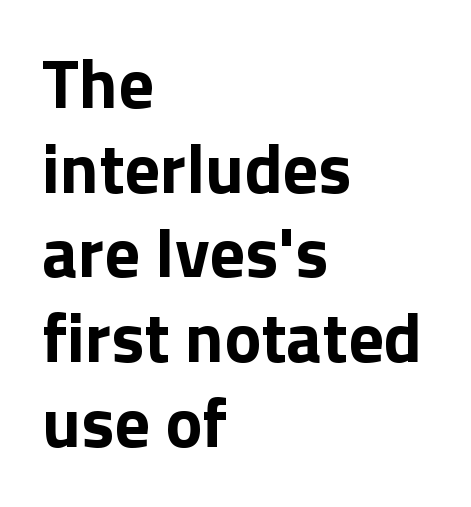
Every row of glyphs begins at an identical x-position on the left. Heavy-handed strokes throughout: this text is bold. Letters rest on an invisible, unmarked baseline. Each letter keeps its own natural width here, so spacing adapts to shape. The face used here is a sans, in the tradition of grotesques and geometrics. These lines were composed using upright roman letters.
